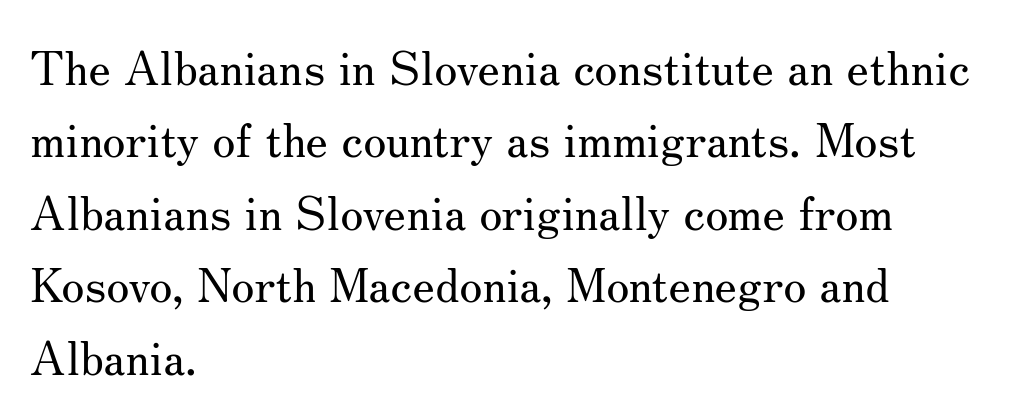
Line beginnings align vertically; line endings do not. Vertical spacing — default. If you drew a line through each stem, it would be perfectly vertical. The passage shown has conventional tracking throughout.
